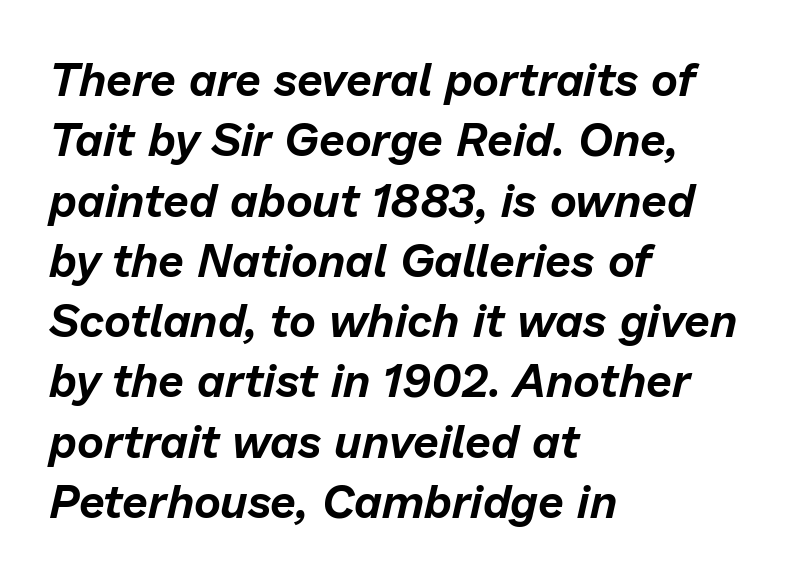
{"italic": "yes", "lean": "right", "slant_degrees": 13, "width": "normal", "stroke_contrast": "low", "x_height": "medium", "monospaced": "no", "underline": "no", "align": "left", "line_spacing": "normal", "line_spacing_ratio": 1.31, "letter_spacing": "normal", "letter_spacing_em": 0.0, "glyph_px": 46}
